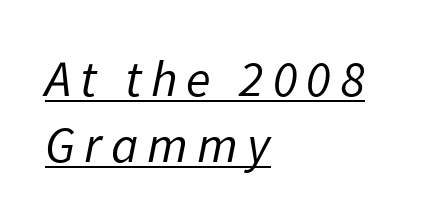
Q: Is the text bold? A: No.
Q: Is the typeface a serif or a sans-serif typeface? A: Sans-serif.
Q: Is the text underlined? A: Yes.
Q: How is the paragraph aligned? A: Left-aligned.
Q: Is the spacing between lines tight, normal or loose? A: Normal.
Q: Width (condensed, normal, or wide)? A: Normal.
Q: Stroke contrast? A: Low.
Q: x-height? A: Medium.
Q: Monospaced? A: No.
